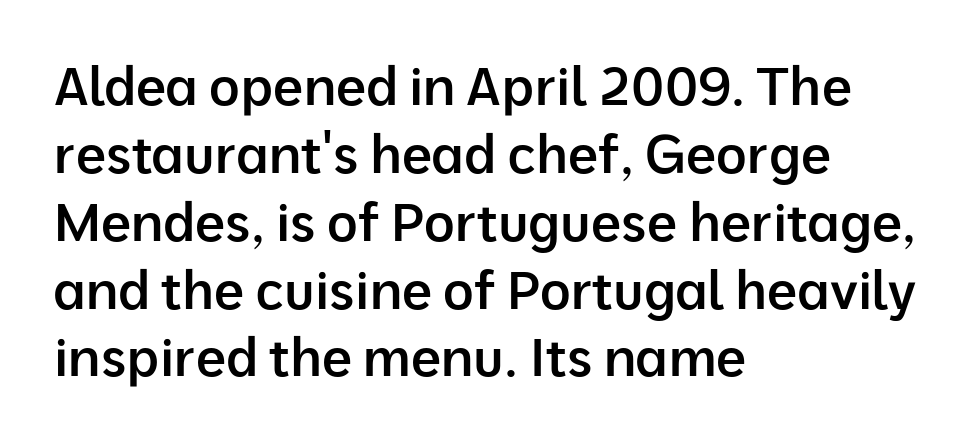
Q: Is the text bold? A: Semi-bold.
Q: Is the text italic (slanted)? A: No, it is upright.
Q: Is the typeface a serif or a sans-serif typeface? A: Sans-serif.
Q: Is the text underlined? A: No.
Q: How is the paragraph aligned? A: Left-aligned.
Q: Is the spacing between letters normal or unusually wide? A: Normal.
Q: Is the spacing between lines tight, normal or loose? A: Normal.
Q: Width (condensed, normal, or wide)? A: Normal.
Q: Stroke contrast? A: Low.
Q: x-height? A: Medium.
Q: Monospaced? A: No.
